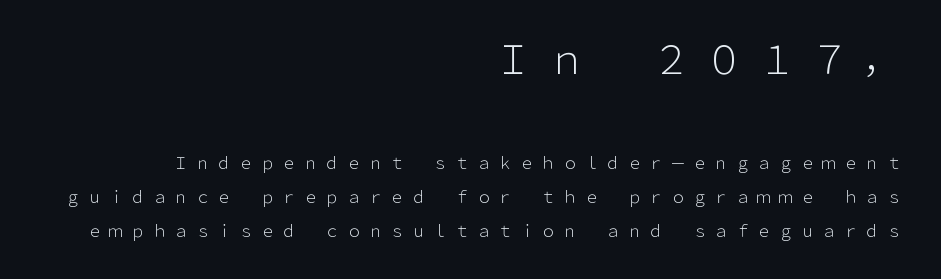
The rendering anchors every line to the right-hand side. Reading down the column, the eye jumps a long way to each next line. Observe the wide spacing: letters keep a clear distance from each other. Typographically, this falls in the sans-serif category.
